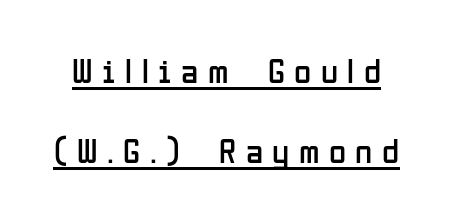
{"serif": "no", "italic": "no", "bold": "no", "weight": "regular", "width": "condensed", "stroke_contrast": "low", "x_height": "medium", "monospaced": "no", "underline": "yes", "line_spacing": "loose", "line_spacing_ratio": 2.3, "letter_spacing": "wide", "letter_spacing_em": 0.27, "glyph_px": 35}
